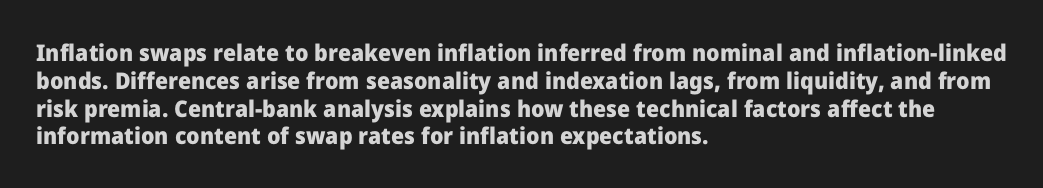
Q: Is the text bold? A: Yes.
Q: Is the text italic (slanted)? A: No, it is upright.
Q: Is the text underlined? A: No.
Q: How is the paragraph aligned? A: Left-aligned.
Q: Is the spacing between letters normal or unusually wide? A: Normal.
